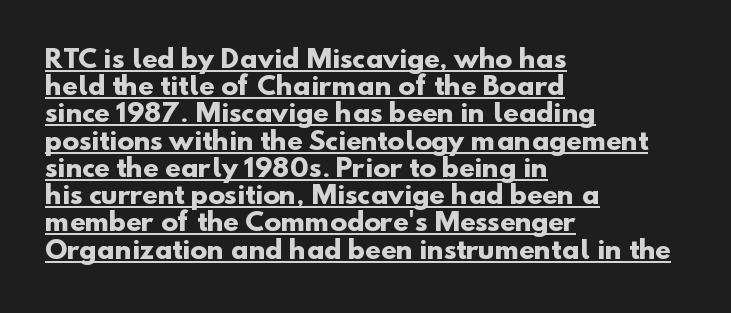
Q: Is the text bold? A: Yes.
Q: Is the text underlined? A: Yes.
Q: How is the paragraph aligned? A: Left-aligned.
Q: Is the spacing between letters normal or unusually wide? A: Normal.
Q: Is the spacing between lines tight, normal or loose? A: Tight.
